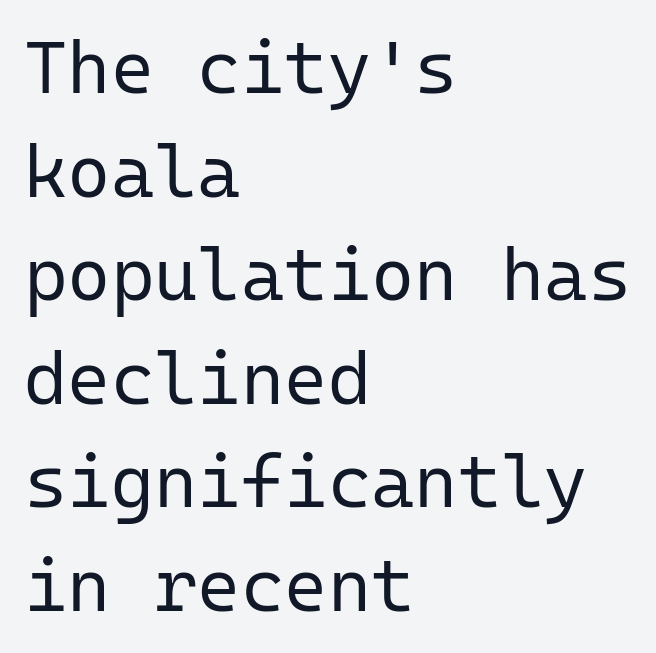
Q: Is the text bold? A: No.
Q: Is the text italic (slanted)? A: No, it is upright.
Q: Is the typeface a serif or a sans-serif typeface? A: Sans-serif.
Q: Is the text underlined? A: No.
Q: How is the paragraph aligned? A: Left-aligned.
Q: Is the spacing between letters normal or unusually wide? A: Normal.
Q: Is the spacing between lines tight, normal or loose? A: Normal.
Q: Width (condensed, normal, or wide)? A: Normal.
Q: Stroke contrast? A: Low.
Q: x-height? A: Medium.
Q: Monospaced? A: Yes.
